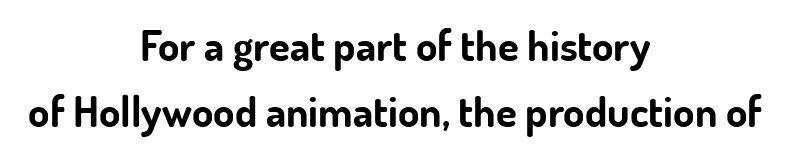
Honestly, the letter spacing is just normal — you wouldn't notice it. Here the designer chose a conventional face with non-uniform glyph widths. Serif or sans? Sans — the stroke terminals are bare. This is roman type, the default non-slanted kind.
